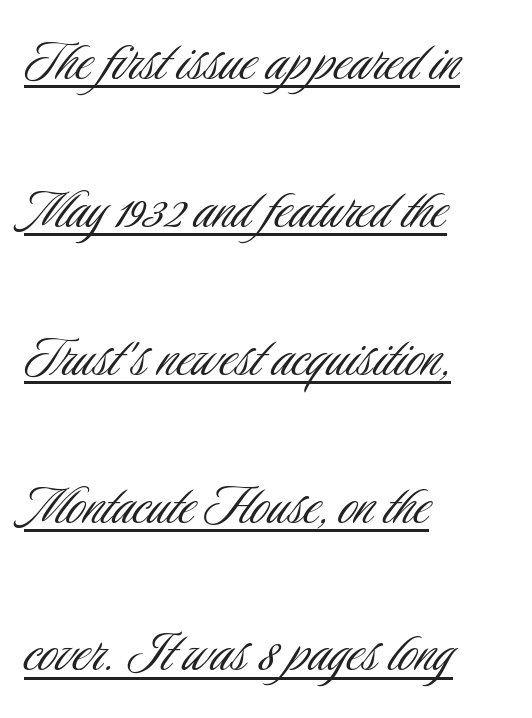
The image shows 64 px light, condensed sans-serif type; set left-aligned, loose line spacing (2.31x), normal letter spacing, underlined; low stroke contrast and a small x-height.
